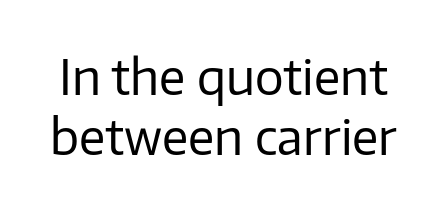
Q: Is the text bold? A: No.
Q: Is the text italic (slanted)? A: No, it is upright.
Q: Is the typeface a serif or a sans-serif typeface? A: Sans-serif.
Q: Is the text underlined? A: No.
Q: Is the spacing between letters normal or unusually wide? A: Normal.
Q: Is the spacing between lines tight, normal or loose? A: Normal.
Q: Width (condensed, normal, or wide)? A: Normal.
Q: Stroke contrast? A: Low.
Q: x-height? A: Medium.
Q: Monospaced? A: No.
